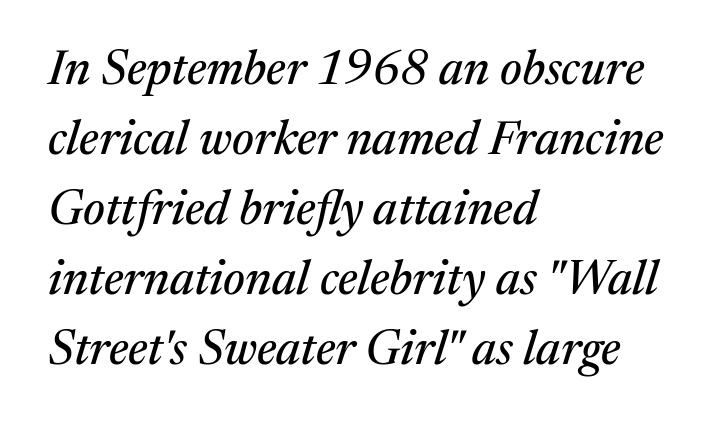
{"serif": "yes", "italic": "yes", "lean": "right", "slant_degrees": 17, "width": "normal", "stroke_contrast": "medium", "x_height": "medium", "monospaced": "no", "underline": "no", "align": "left", "line_spacing": "normal", "line_spacing_ratio": 1.46, "letter_spacing": "normal", "letter_spacing_em": 0.0, "glyph_px": 48}
